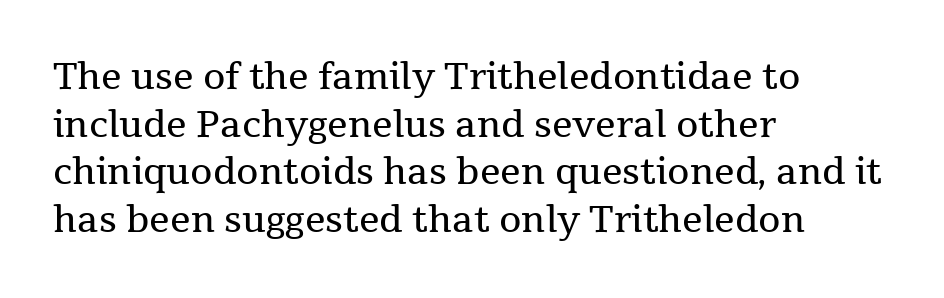
The letters stand upright; this is a roman face. The passage shown stacks its lines at a standard gap. Underline: absent. The typesetting does not lean heavy: it is not bold. Honestly, the letter spacing is just normal — you wouldn't notice it.
